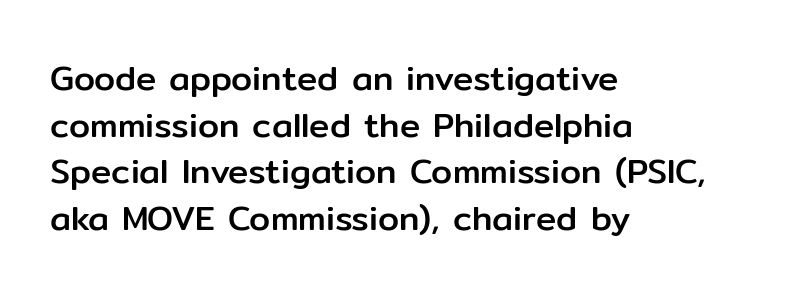
Q: Is the text italic (slanted)? A: No, it is upright.
Q: Is the typeface a serif or a sans-serif typeface? A: Sans-serif.
Q: Is the text underlined? A: No.
Q: How is the paragraph aligned? A: Left-aligned.
Q: Is the spacing between letters normal or unusually wide? A: Normal.
Q: Is the spacing between lines tight, normal or loose? A: Normal.
Q: Width (condensed, normal, or wide)? A: Normal.
Q: Stroke contrast? A: Low.
Q: x-height? A: Medium.
Q: Monospaced? A: No.
